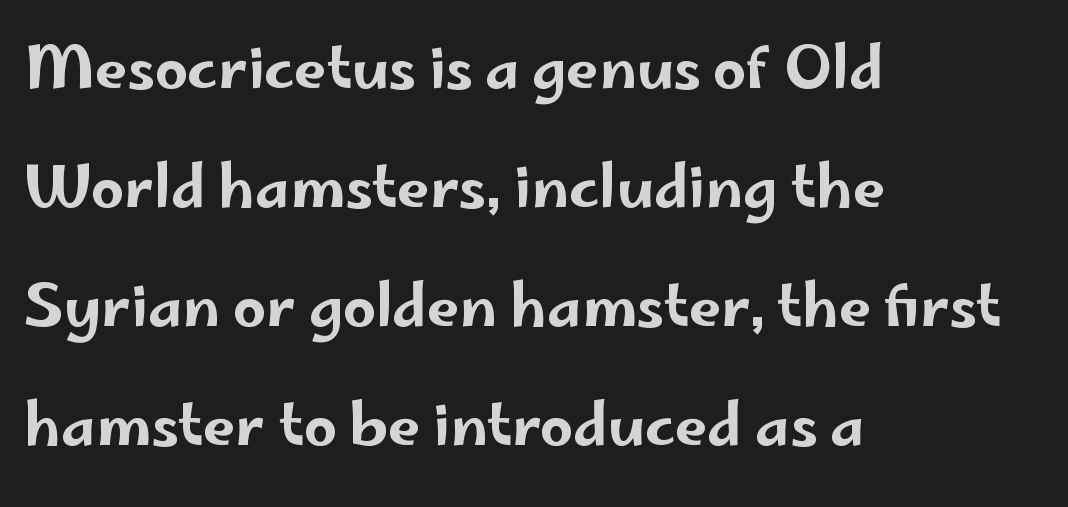
{"serif": "no", "italic": "no", "width": "wide", "stroke_contrast": "low", "x_height": "small", "monospaced": "no", "underline": "no", "align": "left", "line_spacing": "loose", "line_spacing_ratio": 2.05, "letter_spacing": "normal", "letter_spacing_em": 0.0, "glyph_px": 58}
